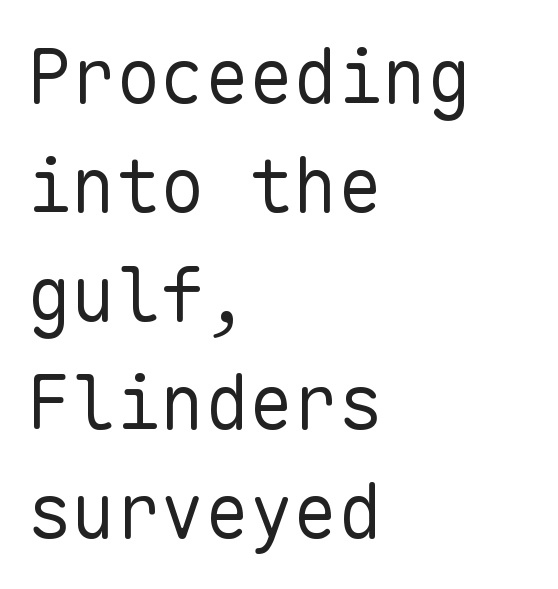
The image shows 74 px regular-weight sans-serif type, upright, monospaced; set left-aligned, normal line spacing (1.47x), normal letter spacing, not underlined; low stroke contrast and a medium x-height.
